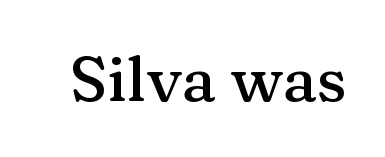
The image shows 63 px serif type, upright; set normal letter spacing, not underlined; medium stroke contrast and a medium x-height.
